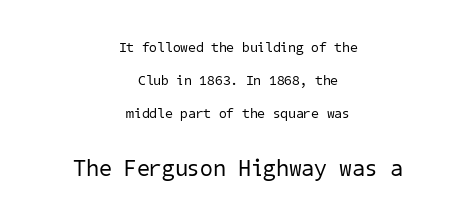
{"bold": "no", "underline": "no", "align": "center", "line_spacing": "loose", "line_spacing_ratio": 2.34, "letter_spacing": "normal", "letter_spacing_em": 0.0, "larger_block": "second", "size_ratio": 1.64, "glyph_px": 23}
